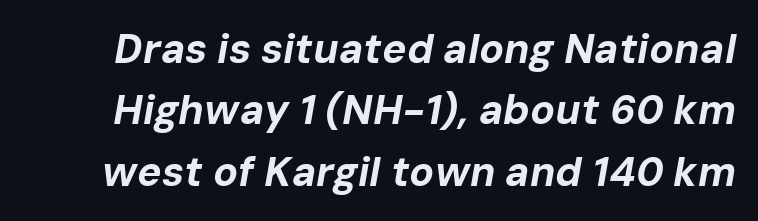
{"italic": "yes", "lean": "right", "slant_degrees": 10, "bold": "yes", "weight": "bold", "width": "normal", "stroke_contrast": "low", "x_height": "medium", "monospaced": "no", "underline": "no", "line_spacing": "normal", "line_spacing_ratio": 1.5, "letter_spacing": "normal", "letter_spacing_em": 0.0, "glyph_px": 41}
